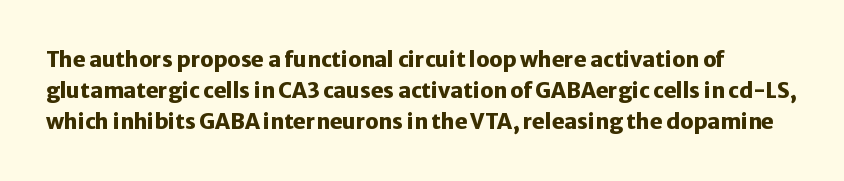
A typesetter would mark this as roman, not italic. Regular leading. Descenders hang freely into open space. This rendering leaves character spacing at its baseline value. Summary of weight: heavy, a full bold.
